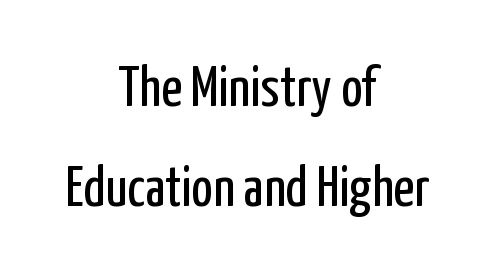
Q: Is the text bold? A: No.
Q: Is the text italic (slanted)? A: No, it is upright.
Q: Is the typeface a serif or a sans-serif typeface? A: Sans-serif.
Q: Is the text underlined? A: No.
Q: How is the paragraph aligned? A: Centered.
Q: Is the spacing between letters normal or unusually wide? A: Normal.
Q: Width (condensed, normal, or wide)? A: Condensed.
Q: Stroke contrast? A: Low.
Q: x-height? A: Medium.
Q: Monospaced? A: No.
